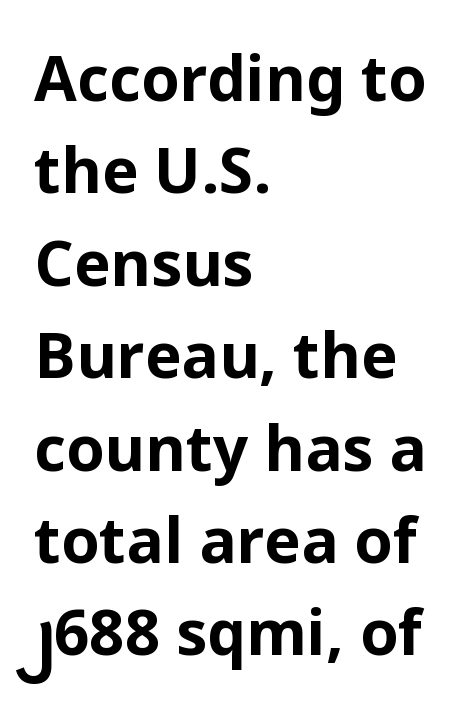
The image shows 62 px bold sans-serif type, upright; set left-aligned, normal line spacing (1.49x), normal letter spacing, not underlined; low stroke contrast and a medium x-height.
